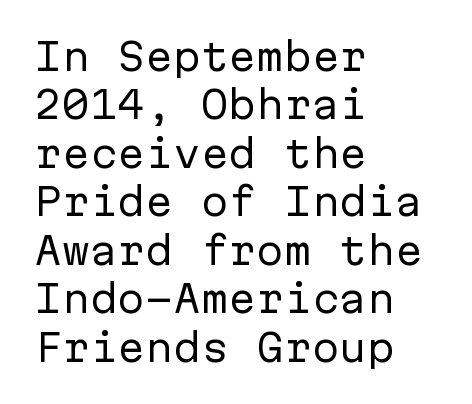
No feet cap the strokes, marking this as sans-serif type. Decoration check: the copy has no underline. The weight would be labelled regular, book, light, or lighter still. The paragraph has a hard left edge and a soft right edge. Reading down the column, the eye jumps a familiar distance to each next line. A typesetter would call this monospace, since all characters share one set width.
